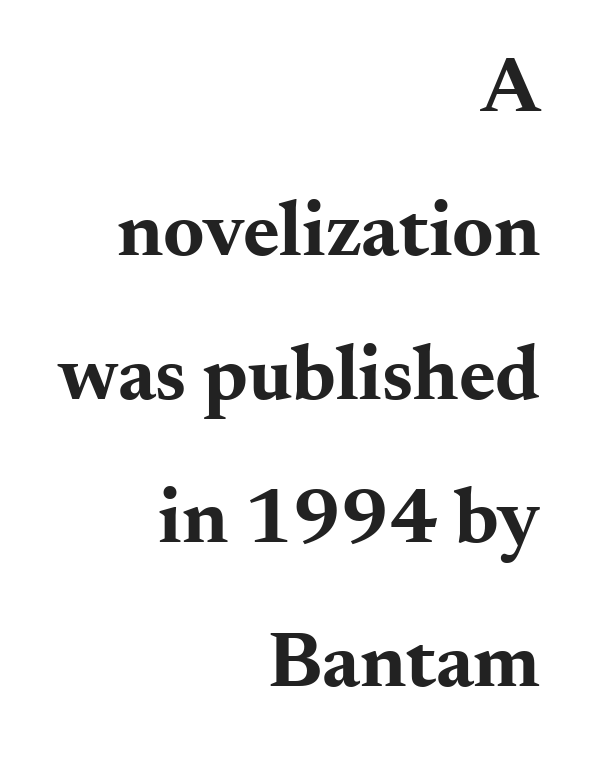
The image shows 79 px bold, wide serif type, upright; set right-aligned, line spacing 1.82x, normal letter spacing, not underlined; medium stroke contrast and a small x-height.
